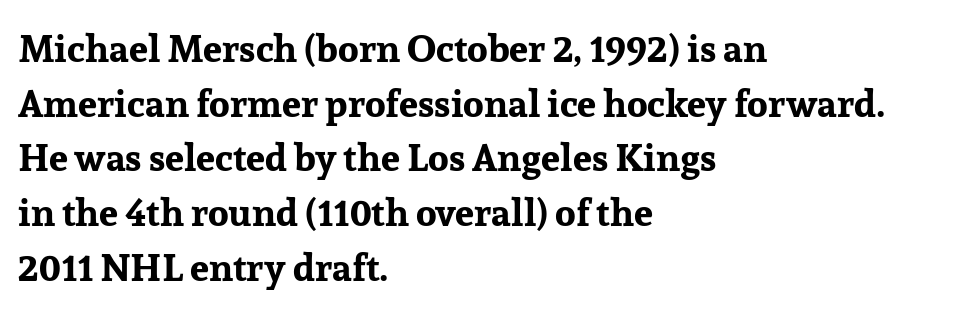
Standard letterfit; no display-style spreading of the glyphs. In terms of letterform style, serifs are clearly present. The letters advance in unequal steps, a hallmark of proportional type. Compared with a centered layout, this one pins lines to the left instead.
